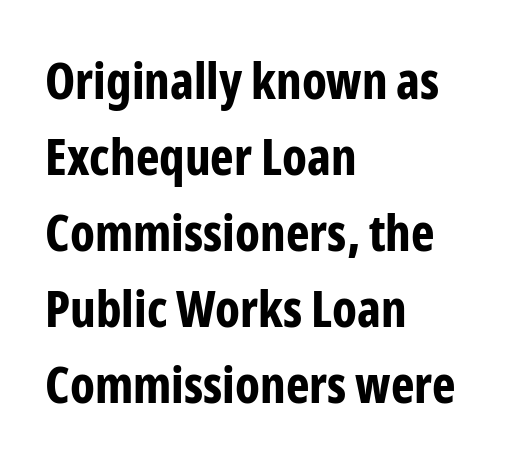
{"serif": "no", "italic": "no", "bold": "yes", "weight": "bold", "width": "condensed", "stroke_contrast": "low", "x_height": "medium", "monospaced": "no", "underline": "no", "align": "left", "line_spacing": "normal", "line_spacing_ratio": 1.52, "letter_spacing": "normal", "letter_spacing_em": 0.0, "glyph_px": 50}
